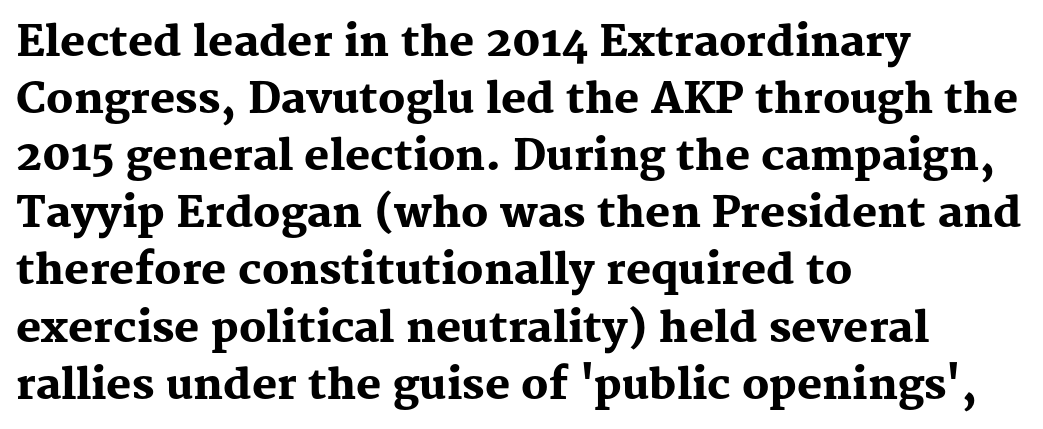
Q: Is the text bold? A: Yes.
Q: Is the text italic (slanted)? A: No, it is upright.
Q: Is the typeface a serif or a sans-serif typeface? A: Serif.
Q: Is the text underlined? A: No.
Q: How is the paragraph aligned? A: Left-aligned.
Q: Is the spacing between letters normal or unusually wide? A: Normal.
Q: Is the spacing between lines tight, normal or loose? A: Normal.
Q: Width (condensed, normal, or wide)? A: Normal.
Q: Stroke contrast? A: Medium.
Q: x-height? A: Medium.
Q: Monospaced? A: No.
